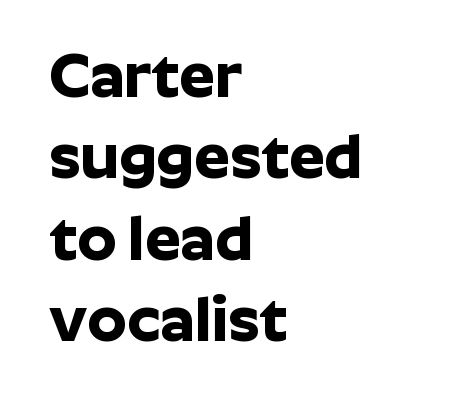
The image shows 63 px bold sans-serif type, upright; set left-aligned, normal line spacing (1.29x), normal letter spacing, not underlined; low stroke contrast and a medium x-height.
